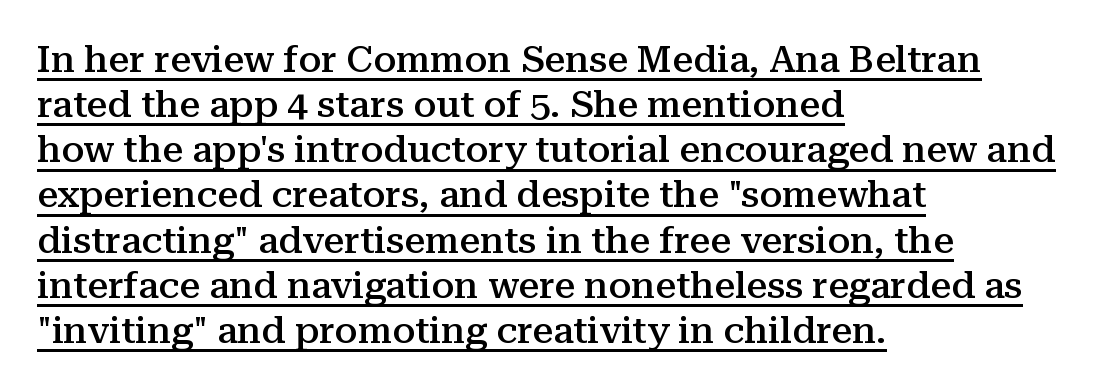
Notice how a bar underscores the lettering throughout. Little horizontal feet cap the strokes, marking this as serif type. Vertical strokes here are truly vertical. You could call the tracking neutral — neither tight nor loose.
